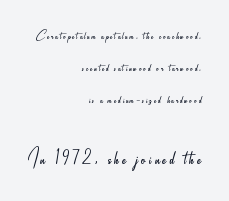
Weight: regular or lighter. The letters in the lower block stand taller than those in the block above. Horizontally, the lines are justified to the trailing edge only. The designer dialed line spacing up above the default. The glyphs are unaccompanied by any horizontal stroke below them.
